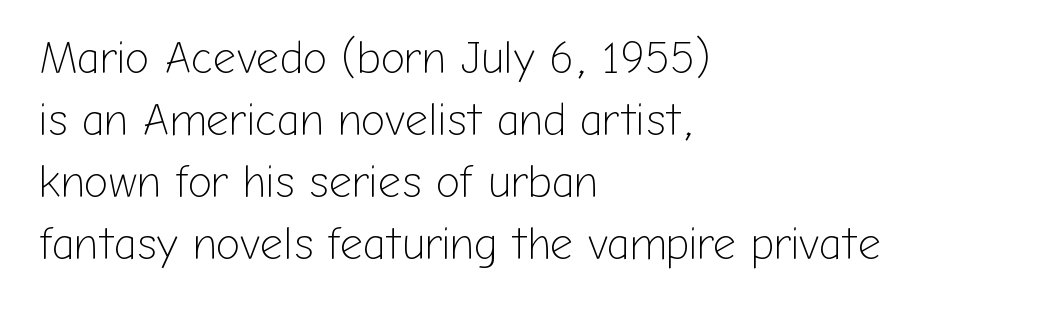
Compared with typical paragraphs, the rows here are spaced about the same. A quiet, ordinary-to-light weight characterises the typeface. Casual observation: everything's shoved over to the left. Nothing unusual about the tracking: characters are spaced as the font intends. Do the letters lean? They stand straight.
